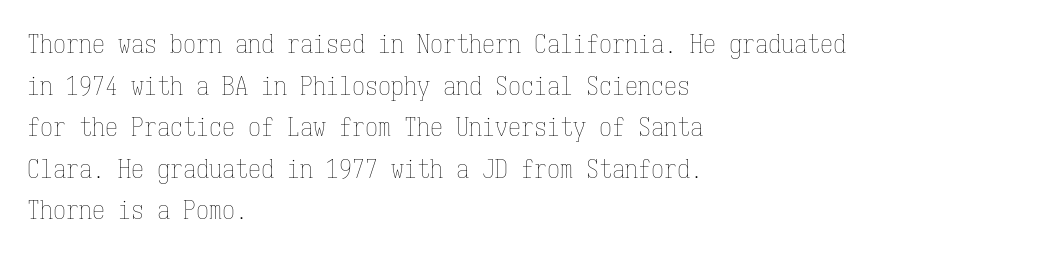
Q: Is the text bold? A: No.
Q: Is the text italic (slanted)? A: No, it is upright.
Q: Is the text underlined? A: No.
Q: How is the paragraph aligned? A: Left-aligned.
Q: Is the spacing between letters normal or unusually wide? A: Normal.
Q: Is the spacing between lines tight, normal or loose? A: Normal.
